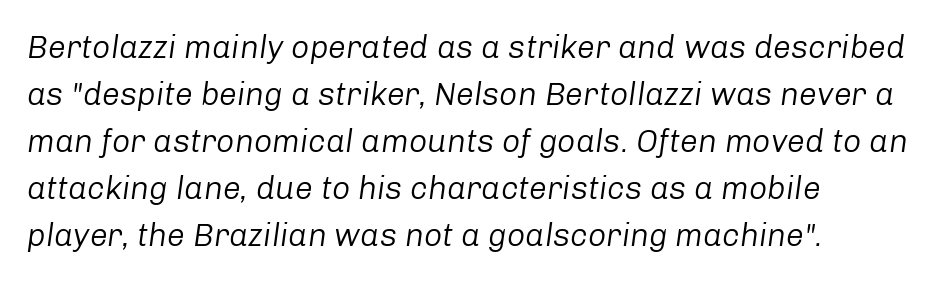
{"italic": "yes", "lean": "right", "slant_degrees": 8, "bold": "no", "weight": "regular", "width": "normal", "stroke_contrast": "low", "x_height": "medium", "monospaced": "no", "underline": "no", "align": "left", "line_spacing": "normal", "line_spacing_ratio": 1.47, "letter_spacing": "normal", "letter_spacing_em": 0.0, "glyph_px": 32}
